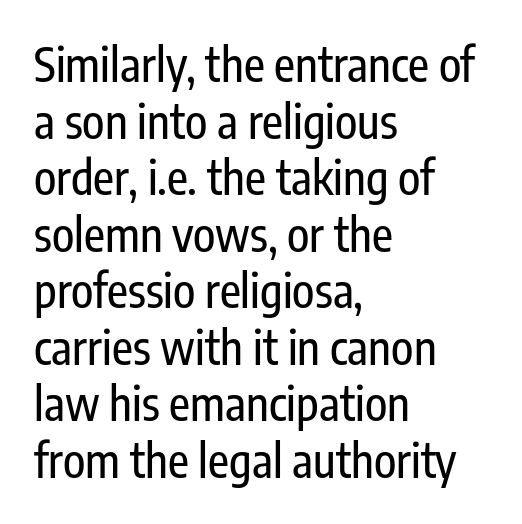
{"serif": "no", "italic": "no", "width": "condensed", "stroke_contrast": "low", "x_height": "medium", "monospaced": "no", "underline": "no", "align": "left", "line_spacing_ratio": 1.23, "letter_spacing": "normal", "letter_spacing_em": 0.0, "glyph_px": 46}
